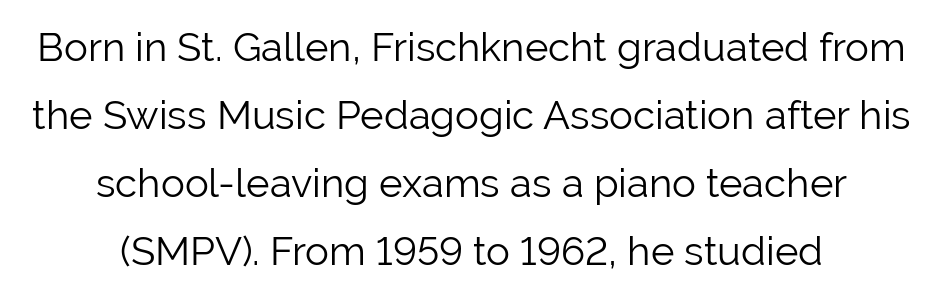
The font's upright variant was chosen for this text. Glance below the letters and you will spot only blank space. These lines stack symmetrically, like a column narrowing and widening about its center. The rendering uses natural spacing where letterforms have individual widths.
